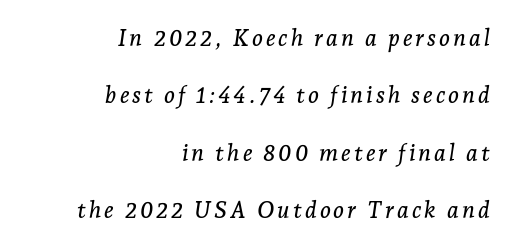
Q: Is the text italic (slanted)? A: Yes, it leans right by about 7 degrees.
Q: Is the text underlined? A: No.
Q: How is the paragraph aligned? A: Right-aligned.
Q: Is the spacing between lines tight, normal or loose? A: Loose.
